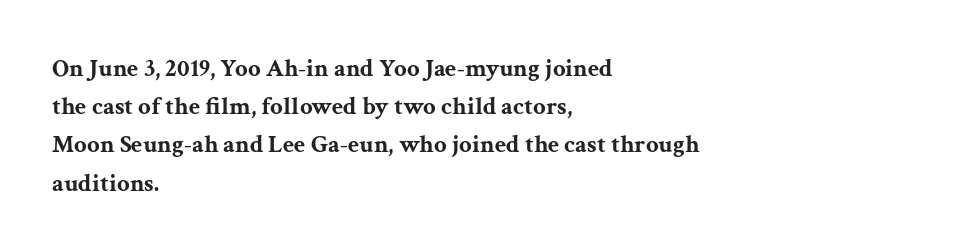
{"italic": "no", "bold": "yes", "underline": "no", "align": "left", "line_spacing": "normal", "line_spacing_ratio": 1.53, "letter_spacing": "normal", "letter_spacing_em": 0.0, "glyph_px": 25}
